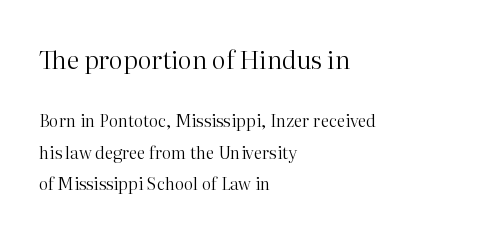
Q: Is the text bold? A: No.
Q: Is the text italic (slanted)? A: No, it is upright.
Q: Is the text underlined? A: No.
Q: How is the paragraph aligned? A: Left-aligned.
Q: Is the spacing between letters normal or unusually wide? A: Normal.
Q: Which block of text is set in a larger size, the first (top) or the second (bottom)? A: The first (top) one.
